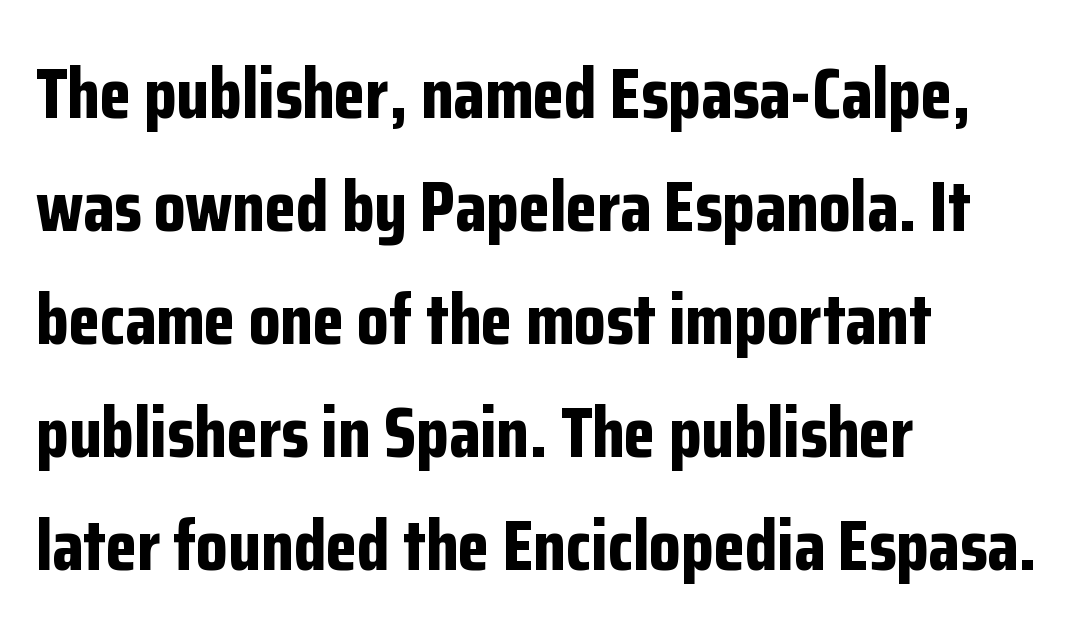
Q: Is the text bold? A: Yes.
Q: Is the text italic (slanted)? A: No, it is upright.
Q: Is the typeface a serif or a sans-serif typeface? A: Sans-serif.
Q: Is the text underlined? A: No.
Q: How is the paragraph aligned? A: Left-aligned.
Q: Is the spacing between letters normal or unusually wide? A: Normal.
Q: Is the spacing between lines tight, normal or loose? A: Normal.
Q: Width (condensed, normal, or wide)? A: Condensed.
Q: Stroke contrast? A: Low.
Q: x-height? A: Medium.
Q: Monospaced? A: No.
